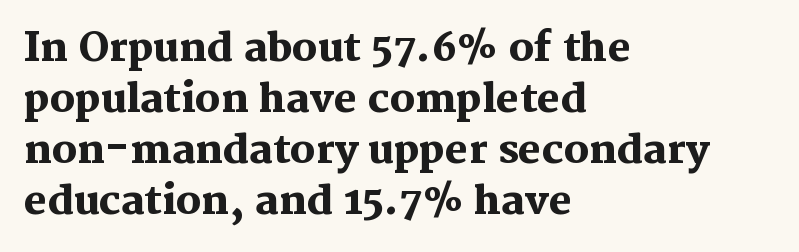
Q: Is the text bold? A: Yes.
Q: Is the text italic (slanted)? A: No, it is upright.
Q: Is the typeface a serif or a sans-serif typeface? A: Serif.
Q: Is the text underlined? A: No.
Q: How is the paragraph aligned? A: Left-aligned.
Q: Is the spacing between letters normal or unusually wide? A: Normal.
Q: Is the spacing between lines tight, normal or loose? A: Normal.
Q: Width (condensed, normal, or wide)? A: Normal.
Q: Stroke contrast? A: Medium.
Q: x-height? A: Medium.
Q: Monospaced? A: No.
